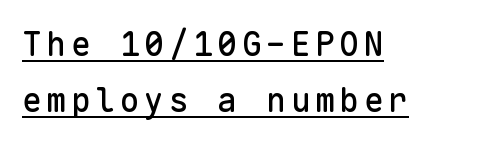
{"serif": "no", "italic": "no", "width": "normal", "stroke_contrast": "low", "x_height": "medium", "monospaced": "yes", "underline": "yes", "align": "left", "line_spacing": "normal", "line_spacing_ratio": 1.7, "glyph_px": 33}
